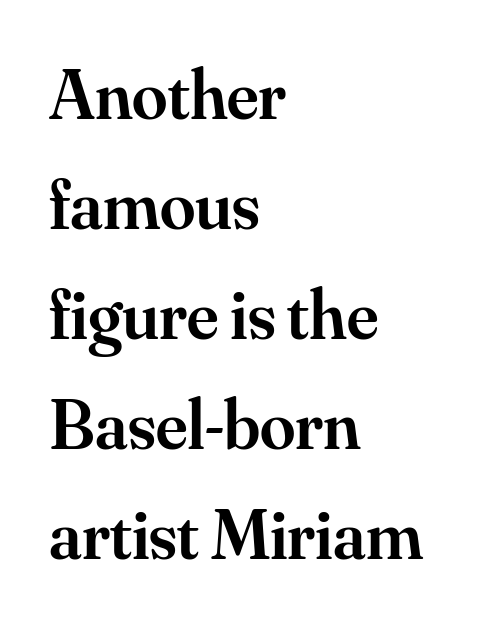
The image shows 71 px semibold serif type, upright; set left-aligned, normal line spacing (1.55x), normal letter spacing, not underlined; medium stroke contrast and a small x-height.
